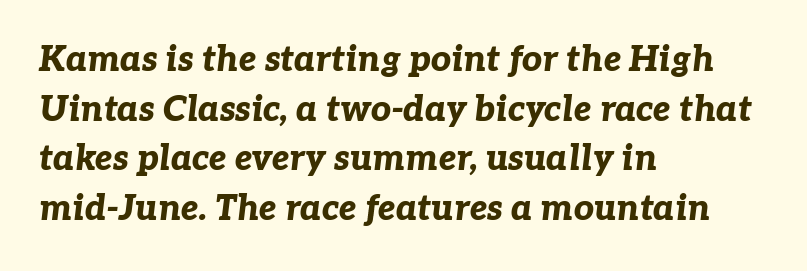
The image shows 35 px bold type, italic (leaning right); set left-aligned, normal line spacing (1.42x), normal letter spacing, not underlined; low stroke contrast and a medium x-height.
